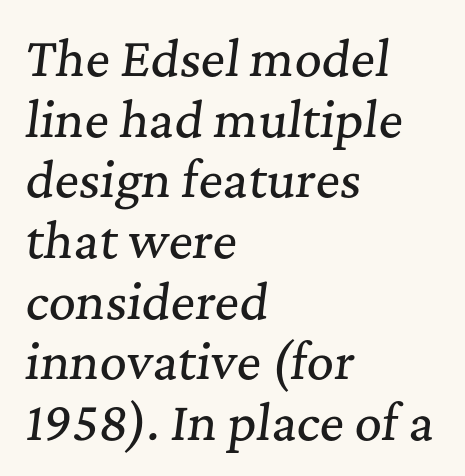
Q: Is the text italic (slanted)? A: Yes, it leans right by about 7 degrees.
Q: Is the typeface a serif or a sans-serif typeface? A: Serif.
Q: Is the text underlined? A: No.
Q: How is the paragraph aligned? A: Left-aligned.
Q: Is the spacing between letters normal or unusually wide? A: Normal.
Q: Is the spacing between lines tight, normal or loose? A: Normal.
Q: Width (condensed, normal, or wide)? A: Normal.
Q: Stroke contrast? A: Medium.
Q: x-height? A: Medium.
Q: Monospaced? A: No.
